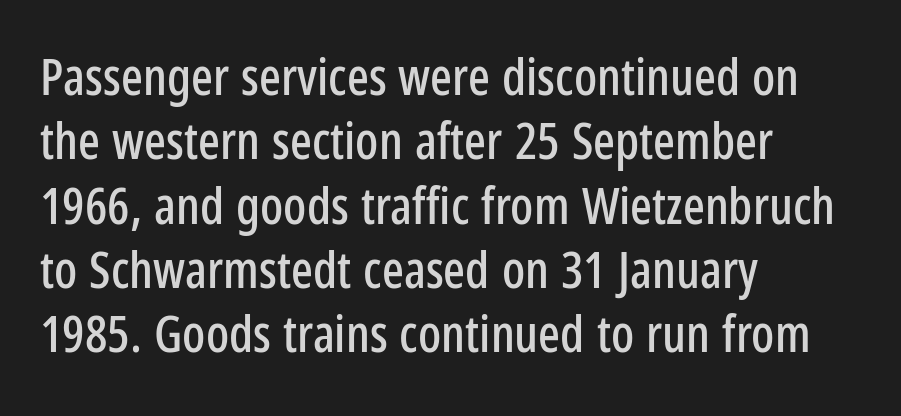
Q: Is the text italic (slanted)? A: No, it is upright.
Q: Is the typeface a serif or a sans-serif typeface? A: Sans-serif.
Q: Is the text underlined? A: No.
Q: How is the paragraph aligned? A: Left-aligned.
Q: Is the spacing between letters normal or unusually wide? A: Normal.
Q: Is the spacing between lines tight, normal or loose? A: Normal.
Q: Width (condensed, normal, or wide)? A: Condensed.
Q: Stroke contrast? A: Low.
Q: x-height? A: Medium.
Q: Monospaced? A: No.
